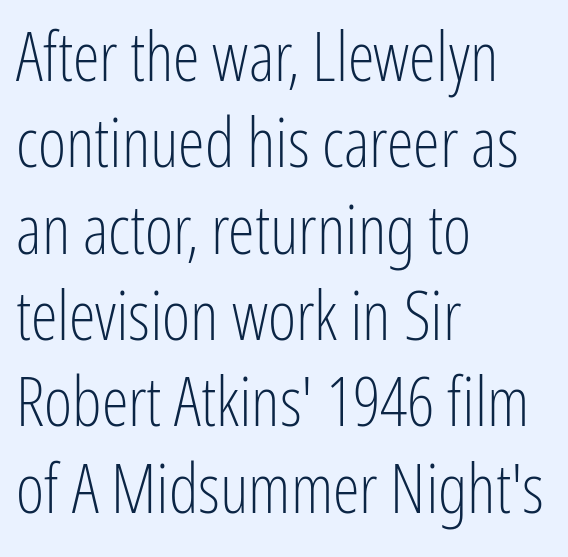
{"serif": "no", "italic": "no", "bold": "no", "weight": "light", "width": "condensed", "stroke_contrast": "low", "x_height": "medium", "monospaced": "no", "underline": "no", "align": "left", "line_spacing": "normal", "line_spacing_ratio": 1.27, "letter_spacing": "normal", "letter_spacing_em": 0.0, "glyph_px": 68}
